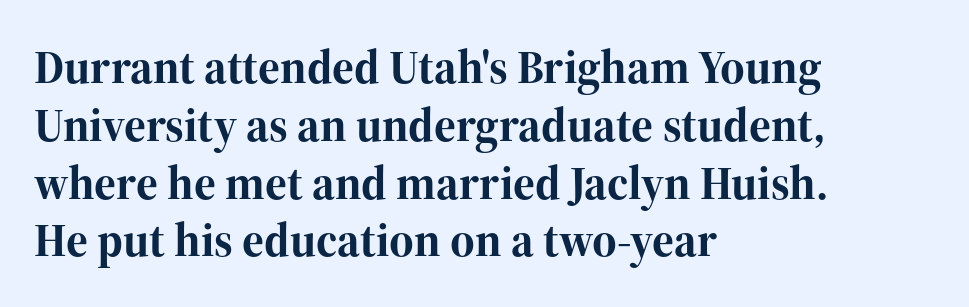
The image shows 47 px bold serif type, upright; set left-aligned, line spacing 1.23x, normal letter spacing, not underlined; high stroke contrast and a medium x-height.
